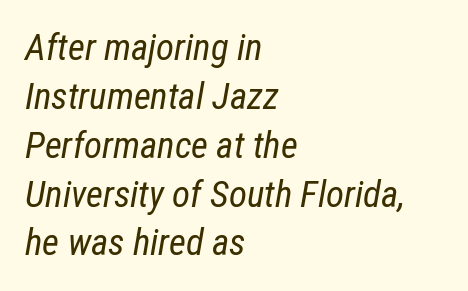
{"italic": "yes", "lean": "right", "slant_degrees": 12, "bold": "no", "weight": "regular", "width": "condensed", "stroke_contrast": "low", "x_height": "medium", "monospaced": "no", "underline": "no", "align": "left", "line_spacing": "normal", "line_spacing_ratio": 1.32, "letter_spacing": "normal", "letter_spacing_em": 0.0, "glyph_px": 37}
